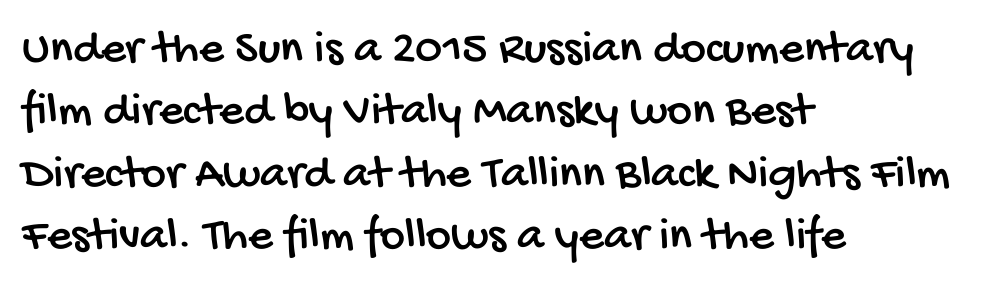
{"serif": "no", "width": "condensed", "stroke_contrast": "low", "x_height": "large", "monospaced": "no", "underline": "no", "align": "left", "line_spacing": "normal", "line_spacing_ratio": 1.3, "letter_spacing": "normal", "letter_spacing_em": 0.0, "glyph_px": 48}
